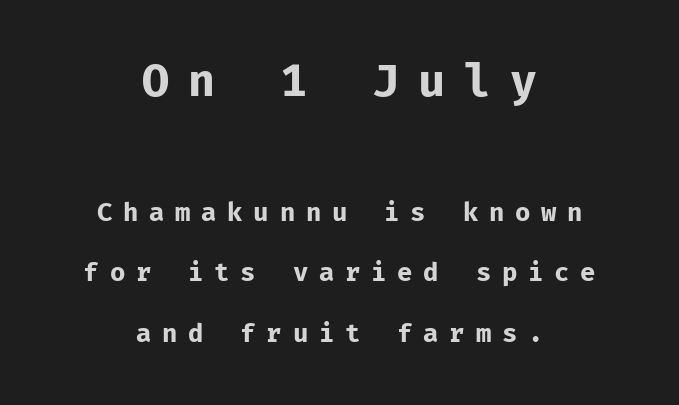
{"serif": "no", "italic": "no", "bold": "yes", "weight": "bold", "width": "normal", "stroke_contrast": "low", "x_height": "medium", "monospaced": "yes", "underline": "no", "align": "center", "line_spacing": "loose", "line_spacing_ratio": 2.42, "letter_spacing": "wide", "letter_spacing_em": 0.43, "larger_block": "first", "size_ratio": 1.76, "glyph_px": 44}
